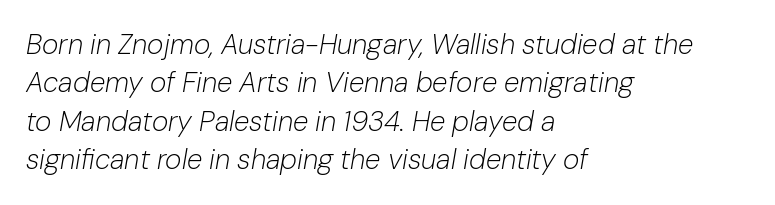
An italicized treatment has been applied to the whole sample. Spacing between characters is what you'd get straight out of the box. A student would call this left alignment; a typographer would say flush left, rag right. Vertical stems look standard width or narrower in stroke. Here the designer chose a conventional face with non-uniform glyph widths.
